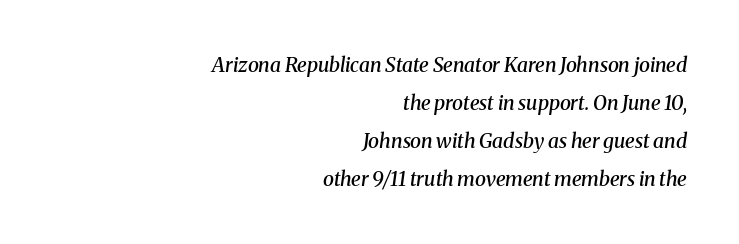
Letter spacing: default. Leading is clearly above the norm, producing a sparse column. A student would call this right alignment; a typographer would say flush right, rag left. The sample has been set in demibold, a notch under bold. Descenders hang freely into open space. These lines were composed using italics.
